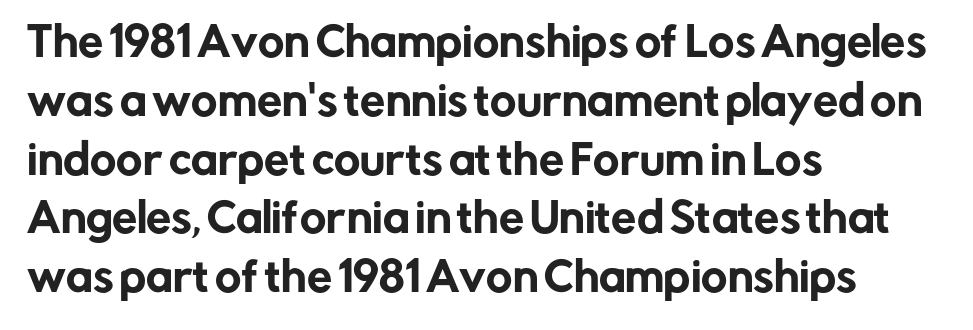
Q: Is the text italic (slanted)? A: No, it is upright.
Q: Is the typeface a serif or a sans-serif typeface? A: Sans-serif.
Q: Is the text underlined? A: No.
Q: How is the paragraph aligned? A: Left-aligned.
Q: Is the spacing between letters normal or unusually wide? A: Normal.
Q: Is the spacing between lines tight, normal or loose? A: Normal.
Q: Width (condensed, normal, or wide)? A: Normal.
Q: Stroke contrast? A: Low.
Q: x-height? A: Medium.
Q: Monospaced? A: No.
